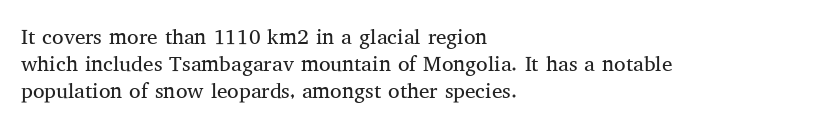
The image shows 21 px text type, upright; set left-aligned, normal line spacing (1.28x), normal letter spacing, not underlined.
